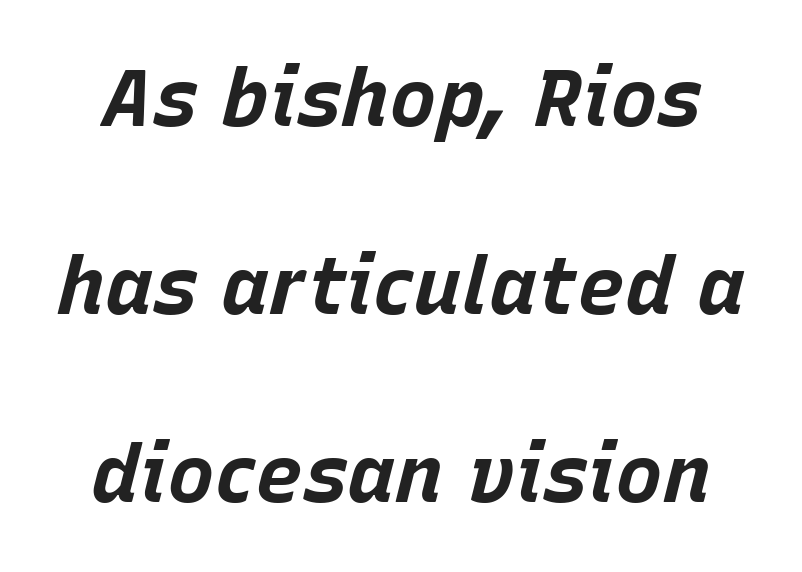
{"italic": "yes", "lean": "right", "slant_degrees": 15, "bold": "yes", "weight": "bold", "width": "normal", "stroke_contrast": "low", "x_height": "large", "monospaced": "no", "underline": "no", "line_spacing": "loose", "line_spacing_ratio": 2.35, "letter_spacing": "normal", "letter_spacing_em": 0.0, "glyph_px": 80}
